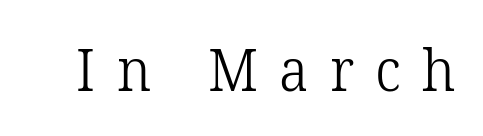
Q: Is the text bold? A: No.
Q: Is the text italic (slanted)? A: No, it is upright.
Q: Is the typeface a serif or a sans-serif typeface? A: Serif.
Q: Is the text underlined? A: No.
Q: Is the spacing between letters normal or unusually wide? A: Unusually wide.
Q: Width (condensed, normal, or wide)? A: Normal.
Q: Stroke contrast? A: Low.
Q: x-height? A: Medium.
Q: Monospaced? A: No.
